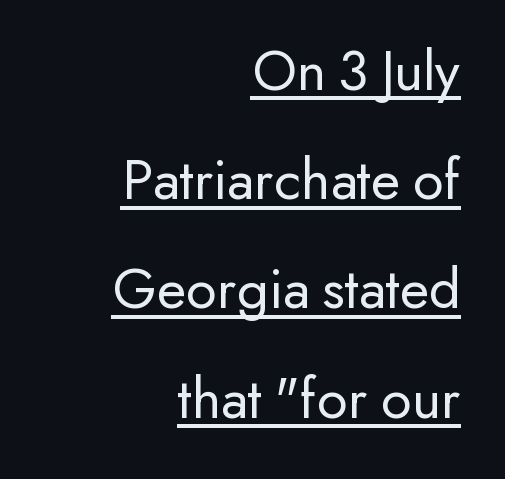
Q: Is the text bold? A: No.
Q: Is the text italic (slanted)? A: No, it is upright.
Q: Is the typeface a serif or a sans-serif typeface? A: Sans-serif.
Q: Is the text underlined? A: Yes.
Q: How is the paragraph aligned? A: Right-aligned.
Q: Is the spacing between letters normal or unusually wide? A: Normal.
Q: Width (condensed, normal, or wide)? A: Normal.
Q: Stroke contrast? A: Low.
Q: x-height? A: Small.
Q: Monospaced? A: No.
